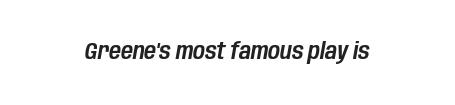
The image shows 23 px text type, italic (leaning right); set normal letter spacing, not underlined.
